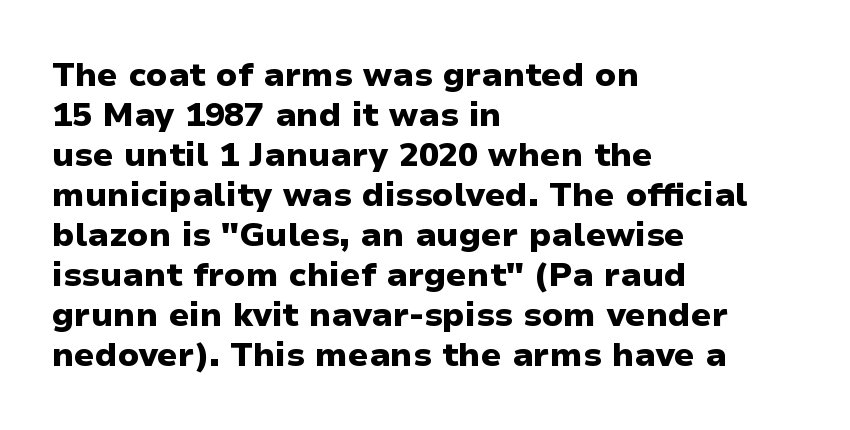
{"serif": "no", "italic": "no", "bold": "yes", "weight": "heavy", "width": "normal", "stroke_contrast": "low", "x_height": "medium", "monospaced": "no", "underline": "no", "align": "left", "line_spacing_ratio": 1.21, "letter_spacing": "normal", "letter_spacing_em": 0.0, "glyph_px": 33}
